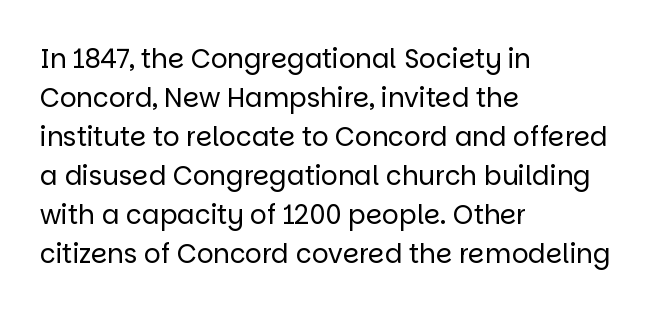
{"italic": "no", "bold": "no", "underline": "no", "align": "left", "line_spacing": "normal", "line_spacing_ratio": 1.5, "letter_spacing": "normal", "letter_spacing_em": 0.0, "glyph_px": 26}
